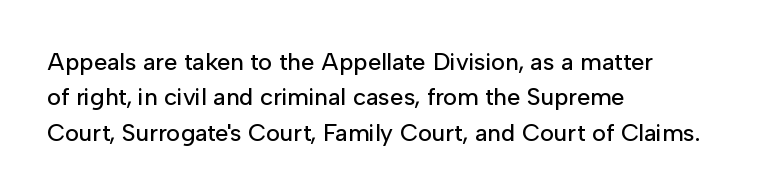
The image shows 24 px text type, upright; set left-aligned, normal line spacing (1.47x), normal letter spacing, not underlined.
